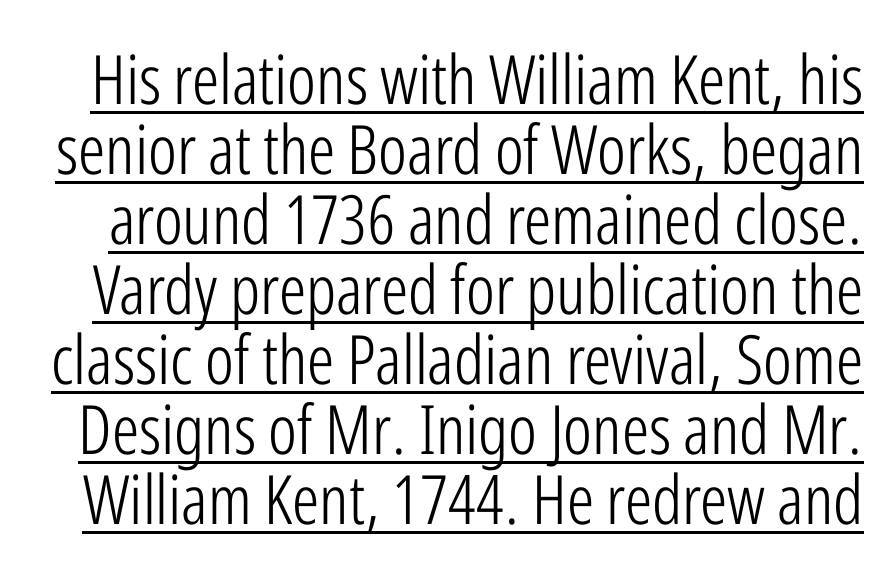
{"serif": "no", "italic": "no", "bold": "no", "weight": "light", "width": "condensed", "stroke_contrast": "low", "x_height": "medium", "monospaced": "no", "underline": "yes", "line_spacing": "tight", "line_spacing_ratio": 1.03, "letter_spacing": "normal", "letter_spacing_em": 0.0, "glyph_px": 68}
